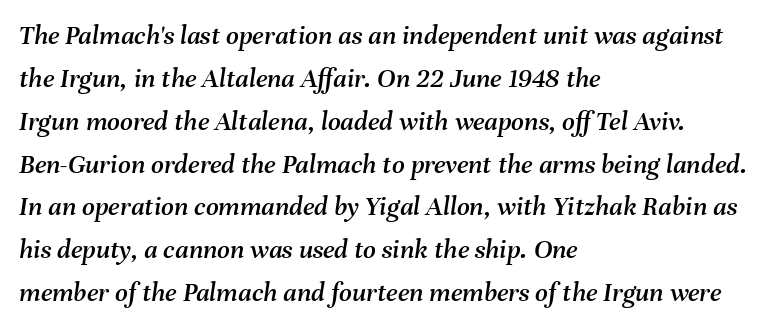
Decoration check: the copy has no underline. This sample uses an oblique cut, with every glyph tilted off the vertical. Short and long lines alike share a common starting point at left. Look at the tracking — it's just the regular setting, nothing added.
